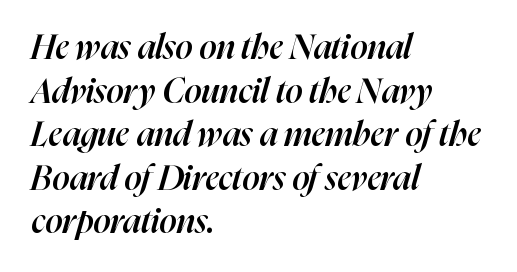
{"italic": "yes", "lean": "right", "slant_degrees": 16, "bold": "semi", "weight": "semibold", "width": "normal", "stroke_contrast": "high", "x_height": "medium", "monospaced": "no", "underline": "no", "align": "left", "line_spacing": "normal", "line_spacing_ratio": 1.28, "letter_spacing": "normal", "letter_spacing_em": 0.0, "glyph_px": 34}
